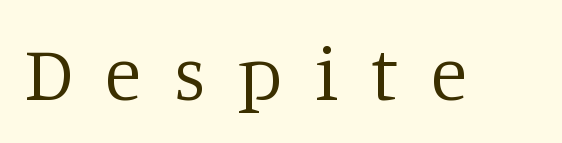
{"serif": "yes", "italic": "no", "bold": "no", "weight": "regular", "width": "normal", "stroke_contrast": "low", "x_height": "large", "monospaced": "no", "underline": "no", "letter_spacing": "wide", "letter_spacing_em": 0.42, "glyph_px": 77}
